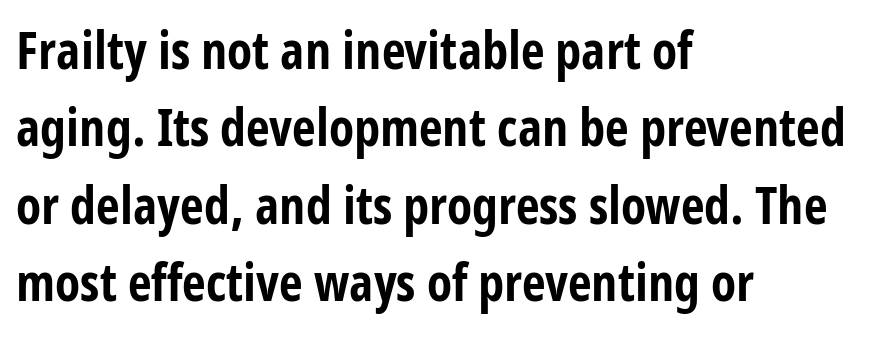
The image shows 52 px bold, condensed sans-serif type, upright; set left-aligned, normal line spacing (1.49x), normal letter spacing, not underlined; low stroke contrast and a medium x-height.
